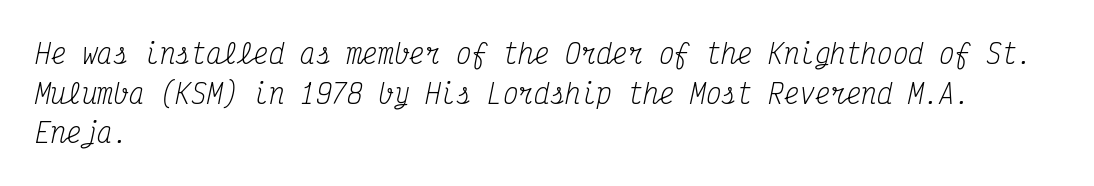
The image shows 26 px text type, italic (leaning right); set left-aligned, normal line spacing (1.52x), normal letter spacing, not underlined.
